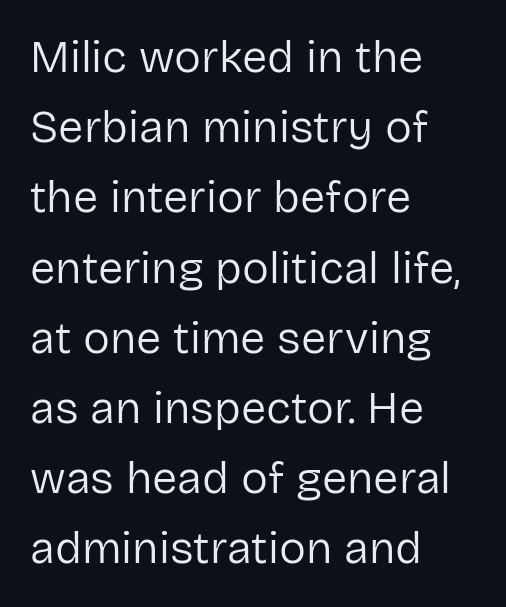
A typesetter would call this proportional, since set widths differ per character. Decoration check: the copy has no underline. In CSS terms this would be text-align: left. Classification — sans serif. Is this a heavy cut? Hardly; it is regular or lighter. Horizontal bands of white between lines are of average thickness.
